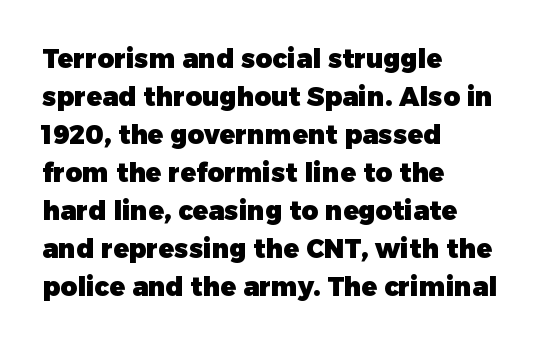
Horizontal alignment here is leftward, the default for most running prose. Nothing unusual about the tracking: characters are spaced as the font intends. Students, observe: this is what conventionally led text looks like. Does the lettering tilt? It doesn't — this is upright.
